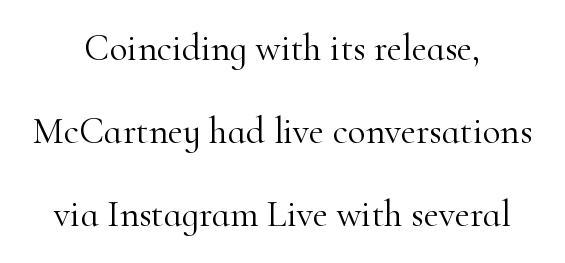
Lines of text with bare space underneath. Yep, those are serifs on the letters. Every row of glyphs is offset so its center matches the block's center. The lettering stays uniformly vertical, giving the passage a roman look. Each letter keeps its own natural width here, so spacing adapts to shape. Glyph-to-glyph distance matches everyday printed text.
